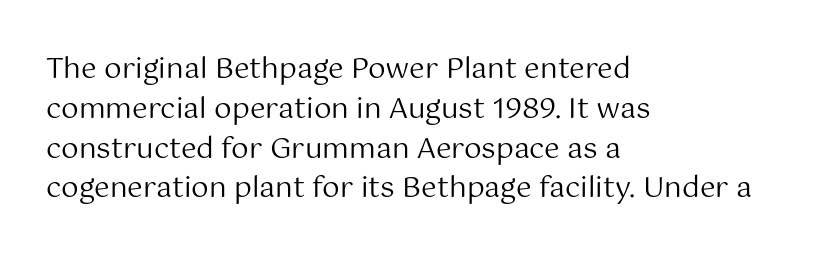
Unbolded letterforms with no extra heft. The rows are spaced the way most documents space them. Check under the words: just untouched page. The text was rendered using a sans face with plain stroke endings. The ragged edge is on the right, which tells us the setting is flush left.
